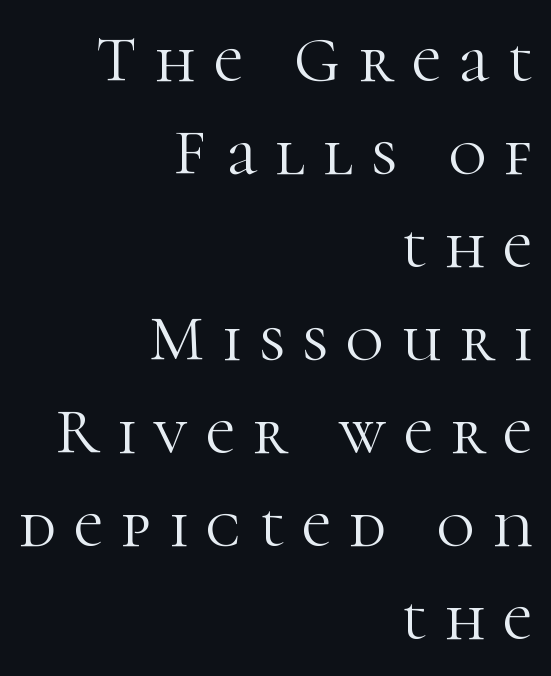
Note the varied advance widths — an 'i' is clearly narrower than an 'm'. A light-to-regular cut is what we see here. Regular leading. The gaps between neighbouring characters are conspicuously large.
